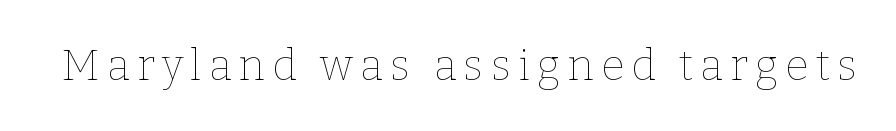
Note the varied advance widths — an 'i' is clearly narrower than an 'm'. No letter is thick-stroked: the sample isn't bold. The area under the type is left untouched. Italic: no, the glyphs are upright roman.
